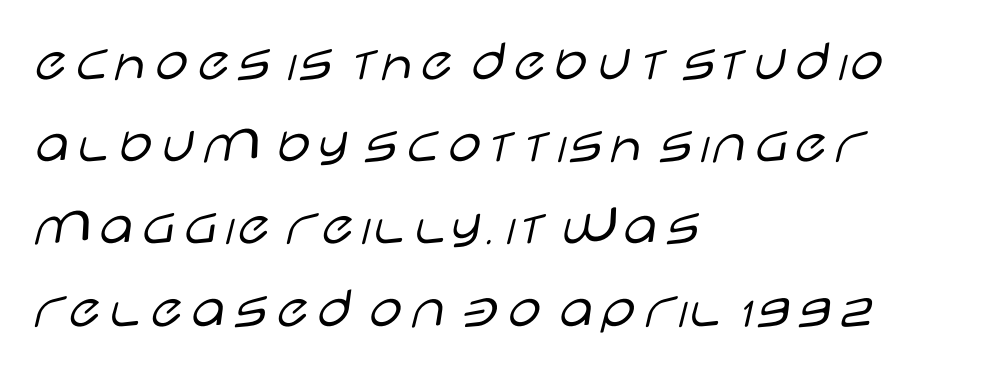
The line-height multiplier appears to be the usual default. The specimen omits any rule beneath the text block's lines. The letters advance in unequal steps, a hallmark of proportional type. The typeface has the unassuming heft of standard copy or less.
